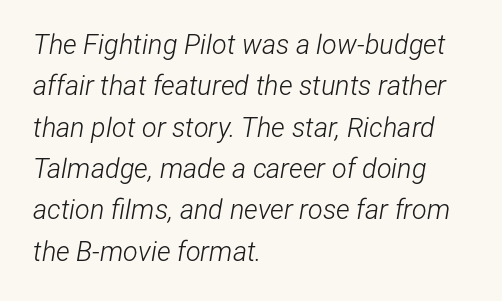
{"italic": "yes", "lean": "right", "slant_degrees": 12, "bold": "no", "underline": "no", "align": "left", "line_spacing": "normal", "line_spacing_ratio": 1.53, "letter_spacing": "normal", "letter_spacing_em": 0.0, "glyph_px": 27}
